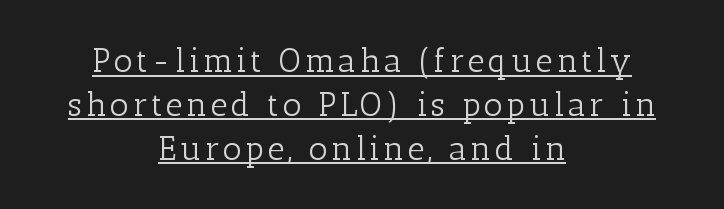
Is the stroke heavy? The answer is a plain regular-or-lighter. Small tapered or slab feet sit at the stroke ends, so this counts as serif. The rag falls on both sides of this text block equally. This block has exactly the height ordinary leading produces.
